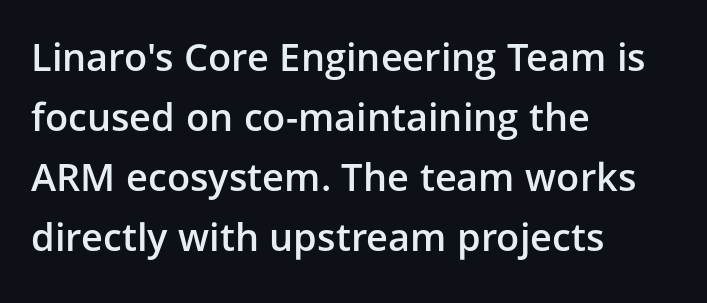
The type sits square on the baseline with zero lean. No word sits above an underline. To sum up the face: it is a sans, with no serifs. Stems and bowls a touch heavier than normal — semibold. Looks like regular typesetting: each glyph gets only the width it needs. The line-height multiplier appears to be the usual default.
